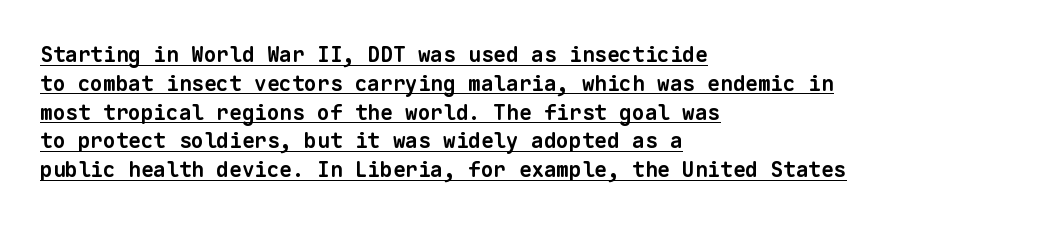
The image shows 21 px bold type; set left-aligned, normal line spacing (1.37x), normal letter spacing, underlined.
